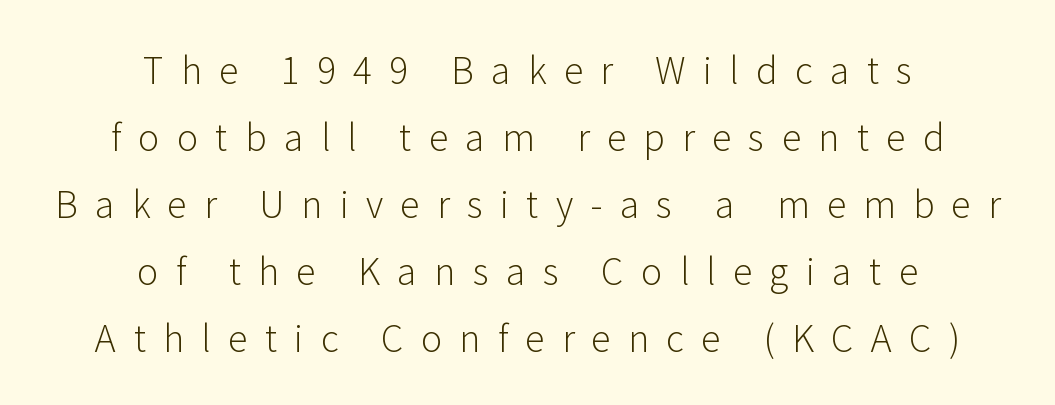
Is there any slant? The stems are plumb. The typeface chosen for these lines omits serifs. The passage shown has open, widely tracked lettering throughout. Each line is balanced around a shared central axis. The specimen omits any rule beneath the text block's lines.
